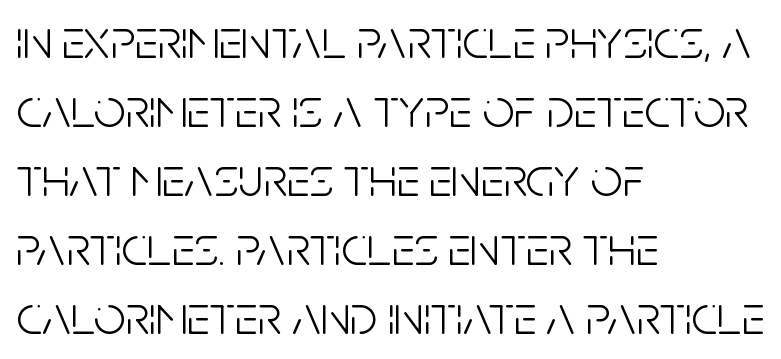
Q: Is the text bold? A: No.
Q: Is the text italic (slanted)? A: No, it is upright.
Q: Is the typeface a serif or a sans-serif typeface? A: Sans-serif.
Q: Is the text underlined? A: No.
Q: How is the paragraph aligned? A: Left-aligned.
Q: Is the spacing between letters normal or unusually wide? A: Normal.
Q: Width (condensed, normal, or wide)? A: Condensed.
Q: Stroke contrast? A: Low.
Q: x-height? A: Large.
Q: Monospaced? A: No.
